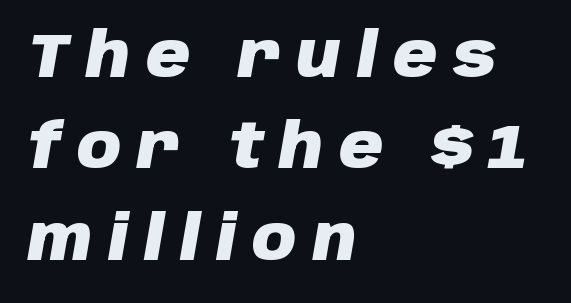
Substantial extra tracking has been applied to these lines. Descenders are the only things crossing below the line. Proportional: the letters do not fall into vertical columns. Notice how thick the strokes are: this is what a full bold looks like. This sample is left-justified, so line endings fall wherever the words run out. Whoever set this chose a conventional vertical rhythm.
